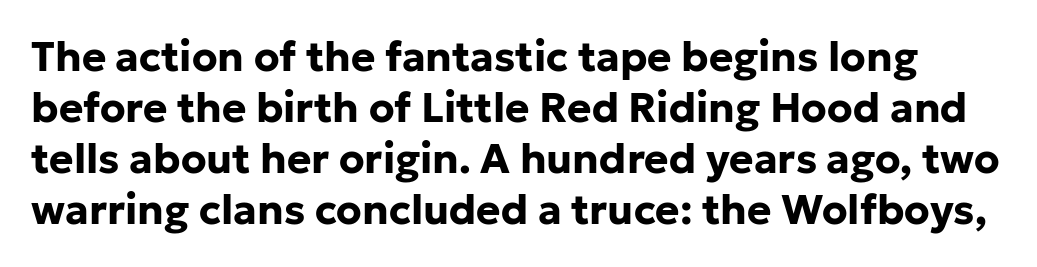
Q: Is the text bold? A: Yes.
Q: Is the text italic (slanted)? A: No, it is upright.
Q: Is the typeface a serif or a sans-serif typeface? A: Sans-serif.
Q: Is the text underlined? A: No.
Q: Is the spacing between letters normal or unusually wide? A: Normal.
Q: Width (condensed, normal, or wide)? A: Normal.
Q: Stroke contrast? A: Low.
Q: x-height? A: Medium.
Q: Monospaced? A: No.
